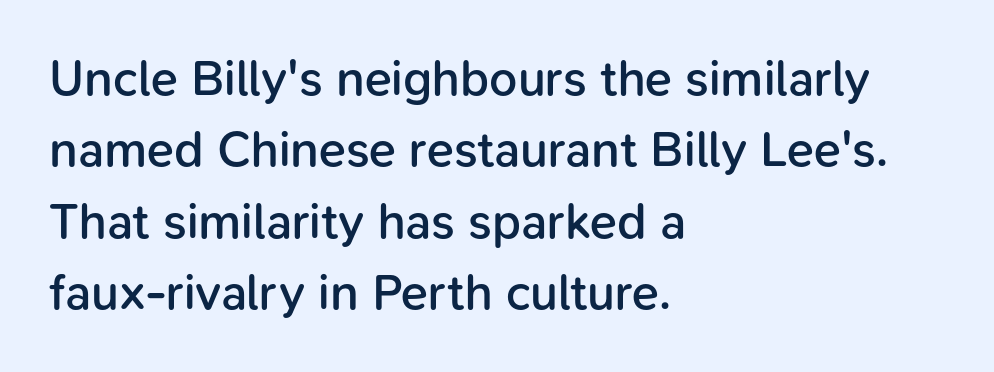
Nothing sits at the stroke ends, so this counts as sans-serif. What stands out about the letter spacing? Nothing — it is the standard amount. Characters remain perfectly vertical along every line. The glyphs are unaccompanied by any horizontal stroke below them. Strokes here are thickened, but only to semibold level. Honestly, the row spacing looks completely unremarkable.
